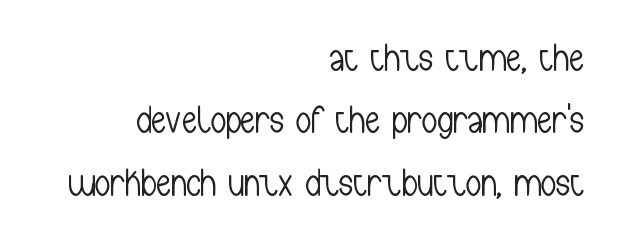
Q: Is the text bold? A: No.
Q: Is the text italic (slanted)? A: No, it is upright.
Q: Is the typeface a serif or a sans-serif typeface? A: Sans-serif.
Q: Is the text underlined? A: No.
Q: How is the paragraph aligned? A: Right-aligned.
Q: Is the spacing between letters normal or unusually wide? A: Normal.
Q: Is the spacing between lines tight, normal or loose? A: Normal.
Q: Width (condensed, normal, or wide)? A: Condensed.
Q: Stroke contrast? A: Low.
Q: x-height? A: Medium.
Q: Monospaced? A: No.
